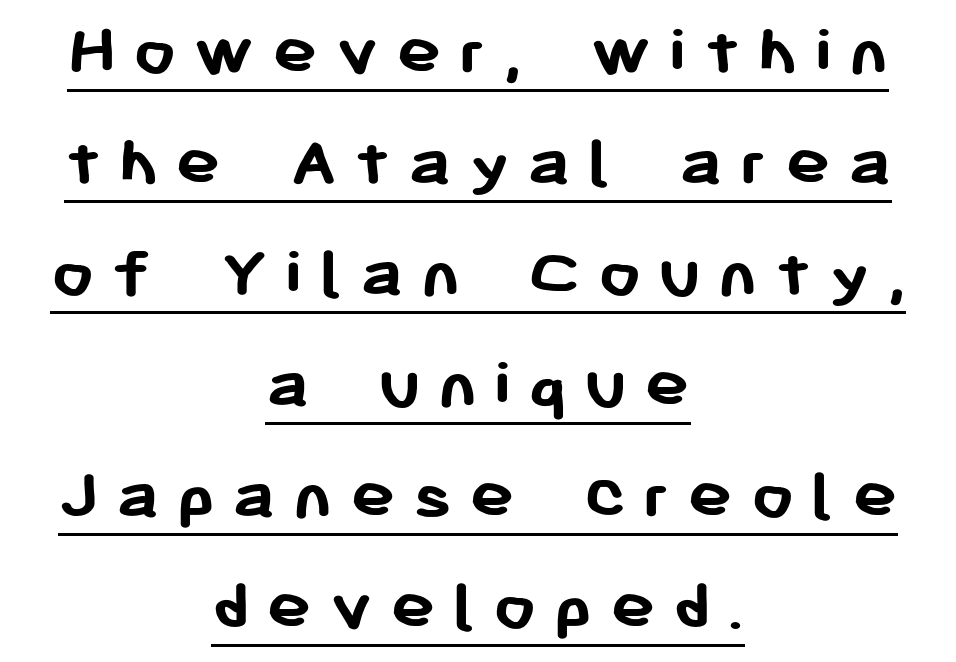
The rendering uses natural spacing where letterforms have individual widths. The text was rendered using a sans face with plain stroke endings. Look at the stroke-to-counter ratio: heavy, a bold. Notice how a bar underscores the lettering throughout. How are the letters spaced? Widely, with obvious added tracking.
